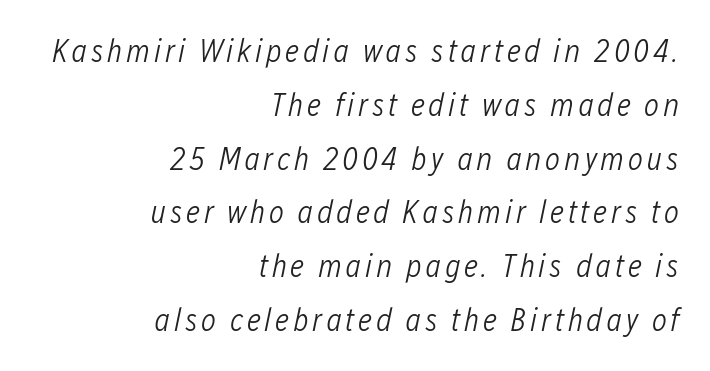
Q: Is the text bold? A: No.
Q: Is the text italic (slanted)? A: Yes, it leans right by about 12 degrees.
Q: Is the text underlined? A: No.
Q: How is the paragraph aligned? A: Right-aligned.
Q: Is the spacing between lines tight, normal or loose? A: Normal.
Q: Width (condensed, normal, or wide)? A: Condensed.
Q: Stroke contrast? A: Low.
Q: x-height? A: Medium.
Q: Monospaced? A: No.
